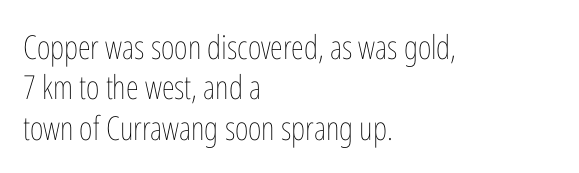
Q: Is the text bold? A: No.
Q: Is the text italic (slanted)? A: No, it is upright.
Q: Is the text underlined? A: No.
Q: How is the paragraph aligned? A: Left-aligned.
Q: Is the spacing between letters normal or unusually wide? A: Normal.
Q: Width (condensed, normal, or wide)? A: Condensed.
Q: Stroke contrast? A: Low.
Q: x-height? A: Medium.
Q: Monospaced? A: No.
